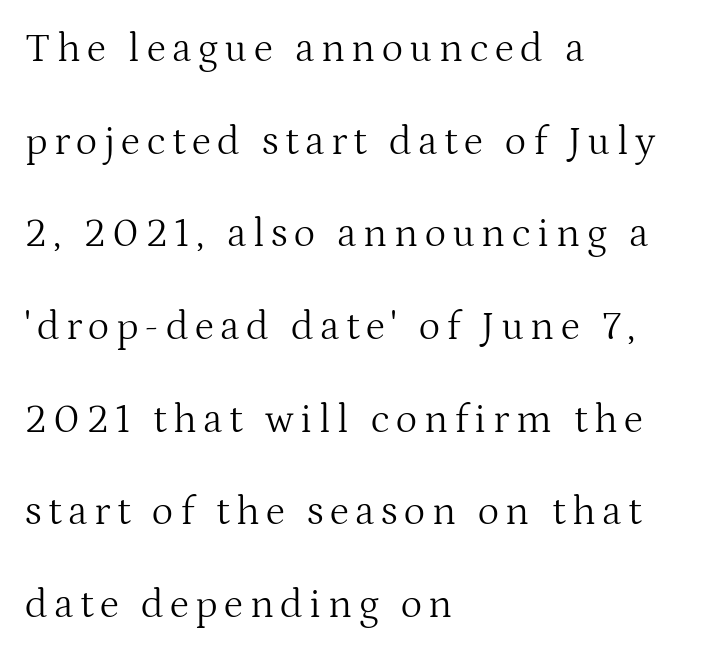
The image shows 41 px light serif type, upright; set left-aligned, loose line spacing (2.26x), not underlined; medium stroke contrast and a medium x-height.
